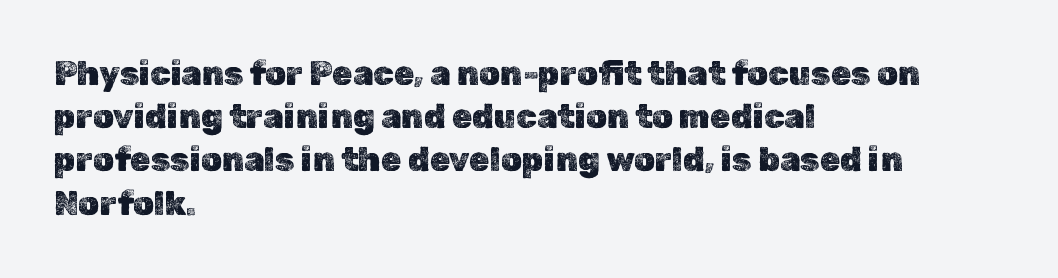
Q: Is the text italic (slanted)? A: No, it is upright.
Q: Is the text underlined? A: No.
Q: How is the paragraph aligned? A: Left-aligned.
Q: Is the spacing between letters normal or unusually wide? A: Normal.
Q: Is the spacing between lines tight, normal or loose? A: Normal.
Q: Width (condensed, normal, or wide)? A: Normal.
Q: x-height? A: Medium.
Q: Monospaced? A: No.
